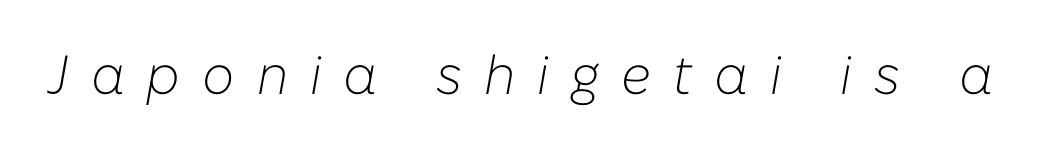
The face used here has a pronounced slope to its letters. The gap between lines stays unmarked. The rendering uses natural spacing where letterforms have individual widths. Display-style spreading of the glyphs; the letterfit is very open. Caption: face not bold, strokes unweighted.
